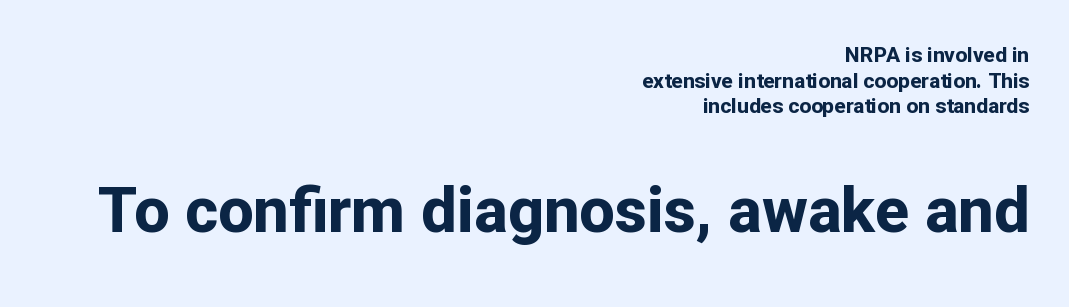
The image shows 63 px bold sans-serif type, upright; set right-aligned, line spacing 1.22x, normal letter spacing, not underlined; the second (bottom) block is 3.0x larger; low stroke contrast and a medium x-height.
